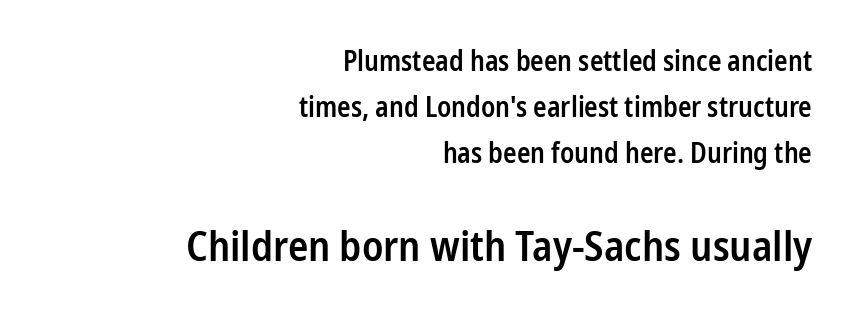
Q: Is the text bold? A: Semi-bold.
Q: Is the text italic (slanted)? A: No, it is upright.
Q: Is the typeface a serif or a sans-serif typeface? A: Sans-serif.
Q: Is the text underlined? A: No.
Q: How is the paragraph aligned? A: Right-aligned.
Q: Is the spacing between letters normal or unusually wide? A: Normal.
Q: Is the spacing between lines tight, normal or loose? A: Normal.
Q: Which block of text is set in a larger size, the first (top) or the second (bottom)? A: The second (bottom) one.
Q: Width (condensed, normal, or wide)? A: Condensed.
Q: Stroke contrast? A: Low.
Q: x-height? A: Medium.
Q: Monospaced? A: No.
